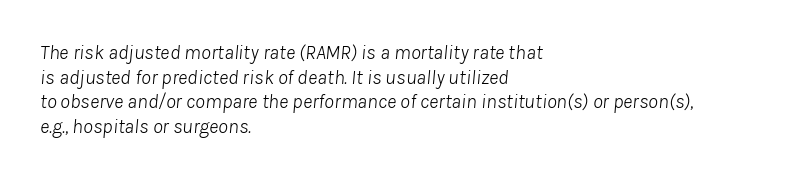
{"italic": "yes", "lean": "right", "slant_degrees": 8, "bold": "no", "underline": "no", "align": "left", "line_spacing_ratio": 1.23, "letter_spacing": "normal", "letter_spacing_em": 0.0, "glyph_px": 20}
